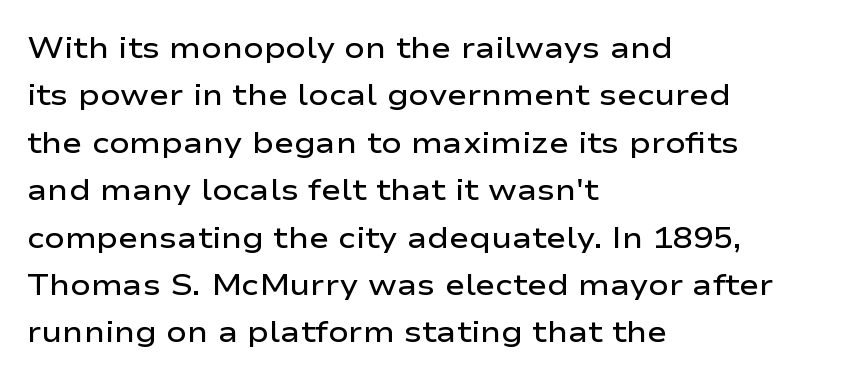
{"serif": "no", "italic": "no", "bold": "semi", "weight": "semibold", "width": "wide", "stroke_contrast": "low", "x_height": "medium", "monospaced": "no", "underline": "no", "align": "left", "line_spacing": "normal", "line_spacing_ratio": 1.58, "letter_spacing": "normal", "letter_spacing_em": 0.0, "glyph_px": 30}
